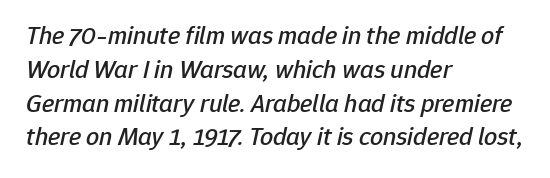
{"italic": "yes", "lean": "right", "slant_degrees": 12, "underline": "no", "align": "left", "line_spacing": "normal", "line_spacing_ratio": 1.3, "letter_spacing": "normal", "letter_spacing_em": 0.0, "glyph_px": 26}
